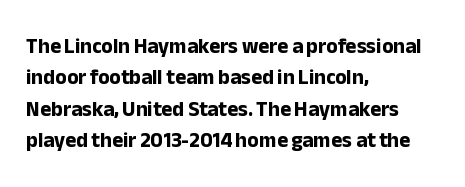
The image shows 21 px bold type, upright; set left-aligned, normal line spacing (1.5x), normal letter spacing, not underlined.
